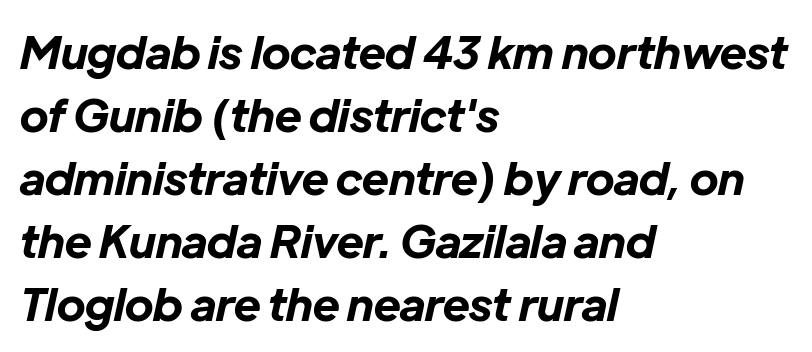
{"italic": "yes", "lean": "right", "slant_degrees": 12, "bold": "yes", "weight": "bold", "width": "normal", "stroke_contrast": "low", "x_height": "medium", "monospaced": "no", "underline": "no", "align": "left", "line_spacing": "normal", "line_spacing_ratio": 1.4, "letter_spacing": "normal", "letter_spacing_em": 0.0, "glyph_px": 45}
